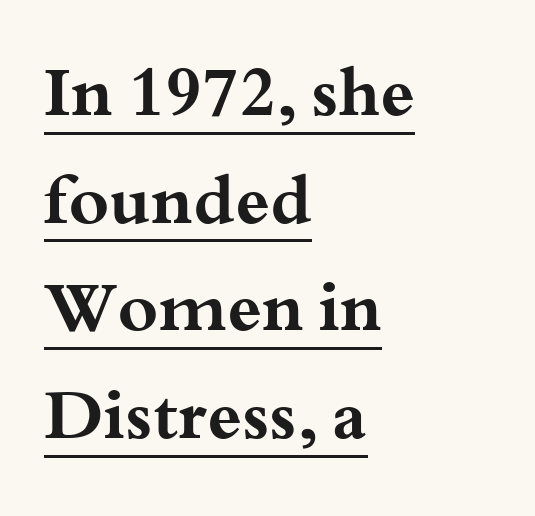
Rendered with straight, roman letterforms. A classic flush-left, rag-right setting is used for this passage. The letterforms sit shoulder to shoulder at normal distance. A typesetter would call this leading conventional body-copy spacing. Is the type bold? Yes — the strokes are clearly thick and heavy. The passage shown is typeset with a serif family.
